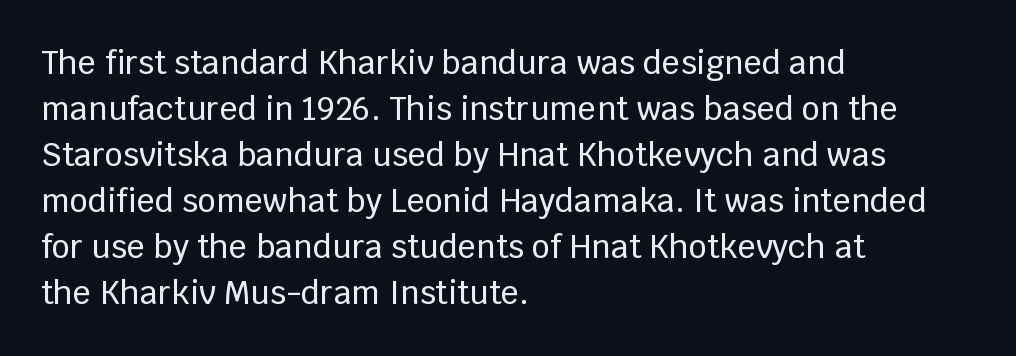
Q: Is the text italic (slanted)? A: No, it is upright.
Q: Is the typeface a serif or a sans-serif typeface? A: Sans-serif.
Q: Is the text underlined? A: No.
Q: How is the paragraph aligned? A: Left-aligned.
Q: Is the spacing between letters normal or unusually wide? A: Normal.
Q: Is the spacing between lines tight, normal or loose? A: Normal.
Q: Width (condensed, normal, or wide)? A: Normal.
Q: Stroke contrast? A: Low.
Q: x-height? A: Large.
Q: Monospaced? A: No.
